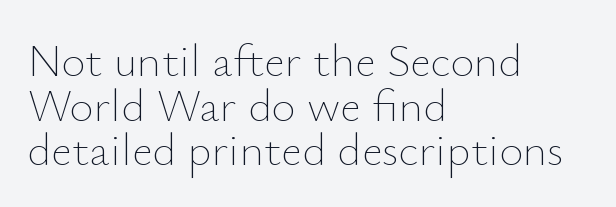
Character widths vary here, with narrow letters taking less room than wide ones. The gaps between neighbouring characters are ordinary and unremarkable. This sample uses an upright cut, with every glyph sitting square on the baseline. The weight would be labelled regular, book, light, or lighter still. Rows of type sit shoulder to shoulder in the vertical direction.
